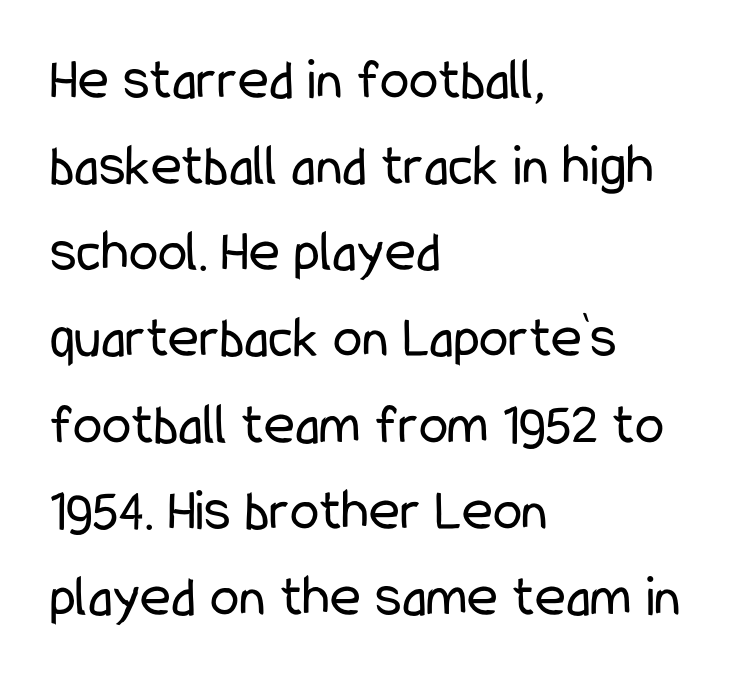
{"serif": "no", "italic": "no", "bold": "no", "weight": "regular", "width": "condensed", "stroke_contrast": "low", "x_height": "medium", "monospaced": "no", "underline": "no", "align": "left", "line_spacing": "normal", "line_spacing_ratio": 1.46, "letter_spacing": "normal", "letter_spacing_em": 0.0, "glyph_px": 59}
